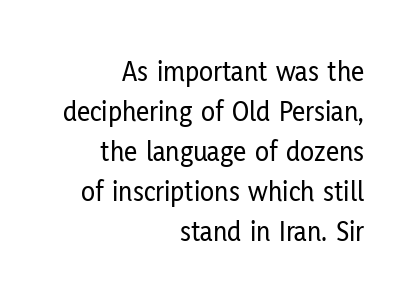
Q: Is the text italic (slanted)? A: No, it is upright.
Q: Is the typeface a serif or a sans-serif typeface? A: Sans-serif.
Q: Is the text underlined? A: No.
Q: How is the paragraph aligned? A: Right-aligned.
Q: Is the spacing between letters normal or unusually wide? A: Normal.
Q: Is the spacing between lines tight, normal or loose? A: Normal.
Q: Width (condensed, normal, or wide)? A: Condensed.
Q: Stroke contrast? A: Low.
Q: x-height? A: Medium.
Q: Monospaced? A: No.
